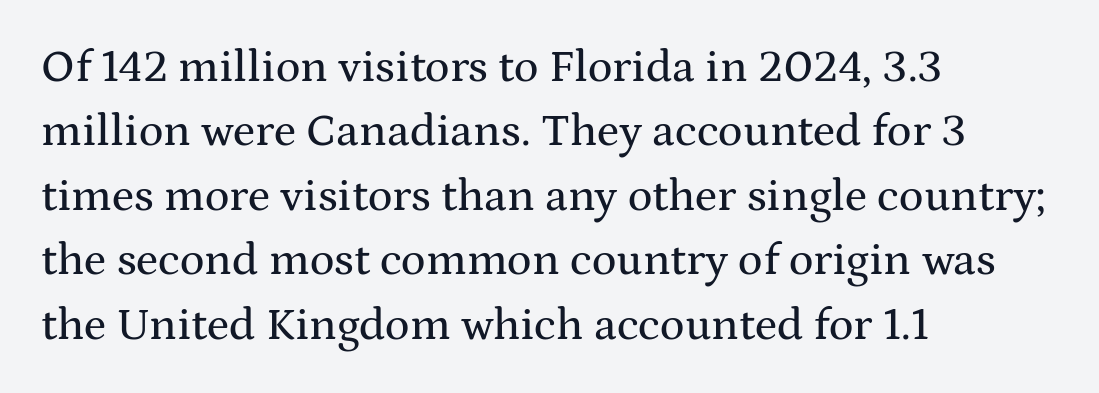
Think of a printed novel: that variable character pitch is what you see here. To sum up the face: it has serifs. Short note: letters normally spaced. The lines in this sample share a left origin and differ only in where they stop. Notice how the stems are strictly vertical — no italics here.
